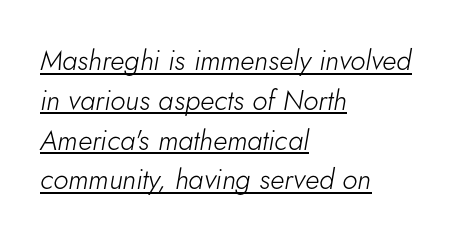
Q: Is the text bold? A: No.
Q: Is the text italic (slanted)? A: Yes, it leans right by about 5 degrees.
Q: Is the text underlined? A: Yes.
Q: How is the paragraph aligned? A: Left-aligned.
Q: Is the spacing between letters normal or unusually wide? A: Normal.
Q: Is the spacing between lines tight, normal or loose? A: Normal.
Q: Width (condensed, normal, or wide)? A: Normal.
Q: Stroke contrast? A: Low.
Q: x-height? A: Small.
Q: Monospaced? A: No.
